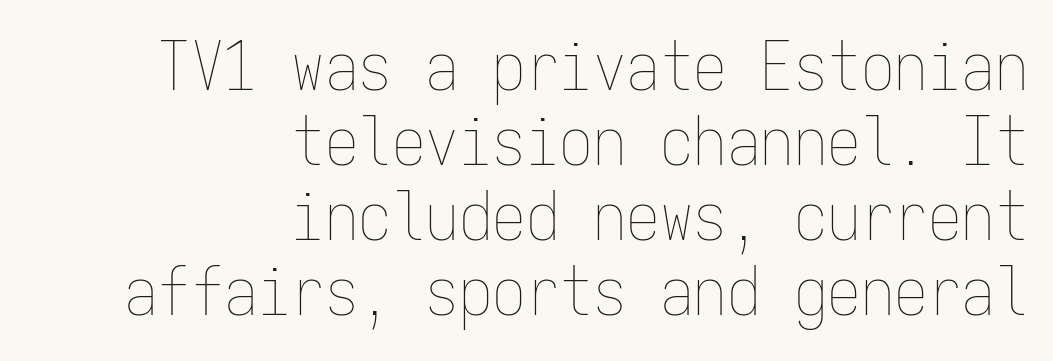
No chunkiness to these letters — they're not bold. Words appear dense and cohesive because spacing is normal. In CSS terms this would be text-align: right. A typesetter would call this monospace, since all characters share one set width. The specimen omits any rule beneath the text block's lines.
